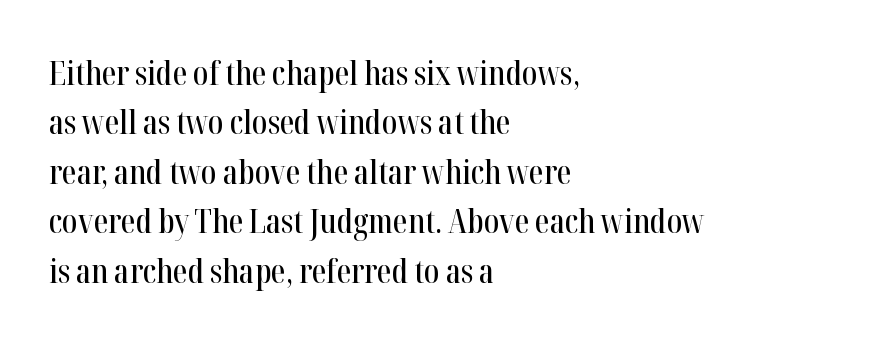
{"serif": "yes", "italic": "no", "width": "condensed", "stroke_contrast": "high", "x_height": "medium", "monospaced": "no", "underline": "no", "align": "left", "line_spacing": "normal", "line_spacing_ratio": 1.5, "letter_spacing": "normal", "letter_spacing_em": 0.0, "glyph_px": 33}
